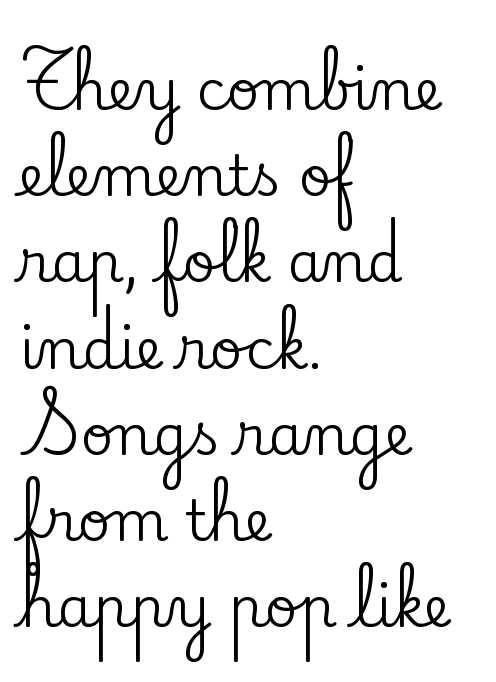
The image shows 56 px serif type, upright; set left-aligned, normal line spacing (1.54x), normal letter spacing, not underlined; low stroke contrast and a small x-height.
